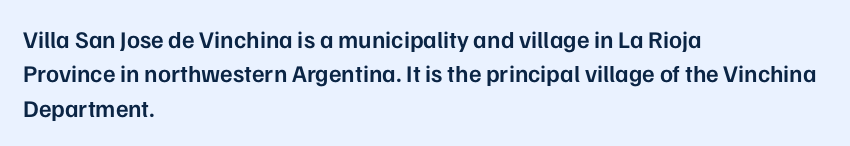
The image shows 24 px text type, upright; set left-aligned, normal line spacing (1.43x), normal letter spacing, not underlined.
